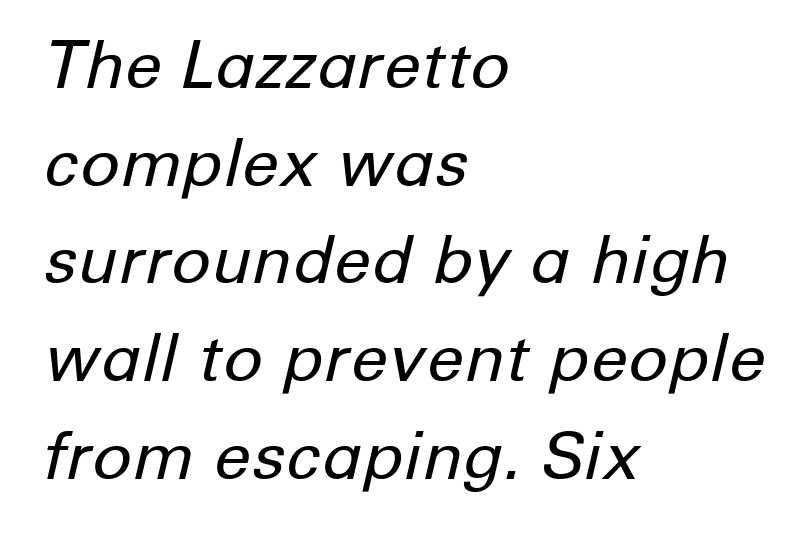
Q: Is the text bold? A: No.
Q: Is the text italic (slanted)? A: Yes, it leans right by about 12 degrees.
Q: Is the text underlined? A: No.
Q: How is the paragraph aligned? A: Left-aligned.
Q: Is the spacing between letters normal or unusually wide? A: Normal.
Q: Is the spacing between lines tight, normal or loose? A: Normal.
Q: Width (condensed, normal, or wide)? A: Normal.
Q: Stroke contrast? A: Low.
Q: x-height? A: Medium.
Q: Monospaced? A: No.
